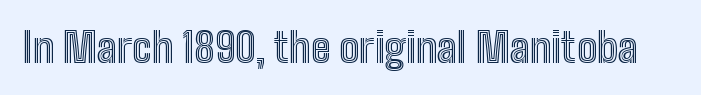
{"italic": "no", "width": "condensed", "x_height": "medium", "monospaced": "no", "underline": "no", "letter_spacing": "normal", "letter_spacing_em": 0.0, "glyph_px": 40}
